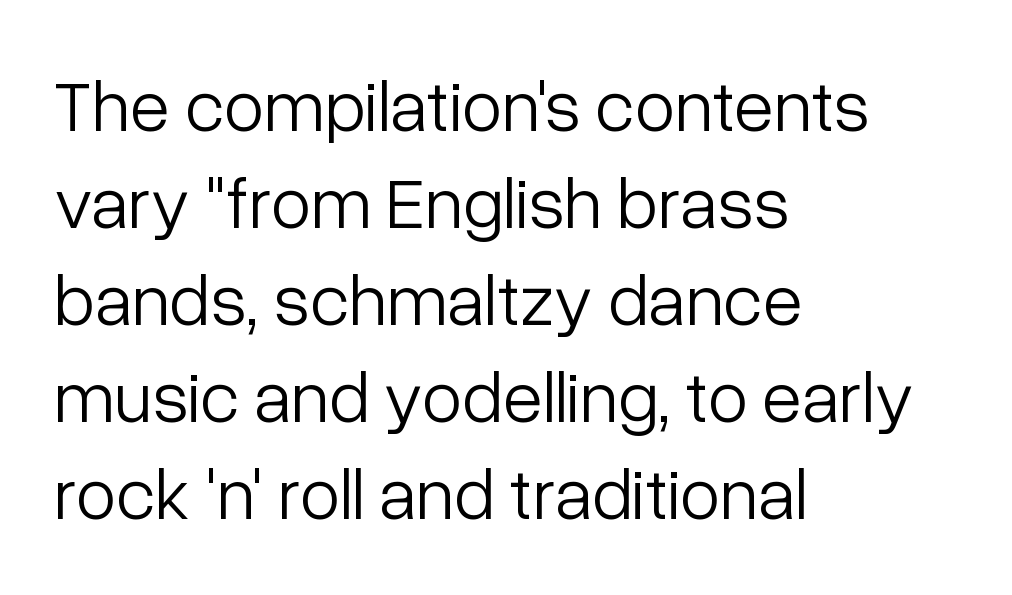
Lines of text with bare space underneath. Caption: face not bold, strokes unweighted. The ragged edge is on the right, which tells us the setting is flush left. This is the regular roman posture of the typeface. The passage shown stacks its lines at a standard gap.
